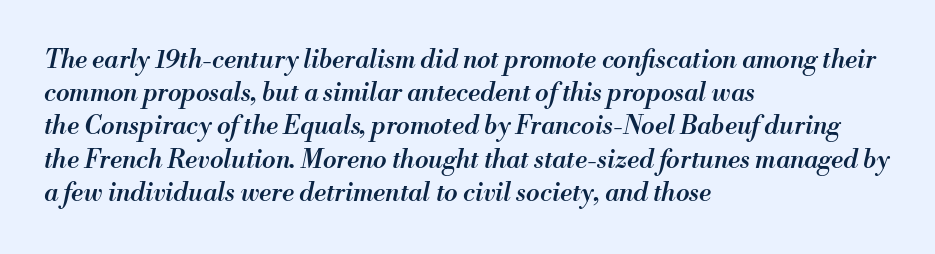
What weight is shown? A semibold, between regular and bold. Looking at the ascenders, they clearly lean. Honestly, there is no underline to notice here at all. These lines are set flush left with a ragged right edge.
